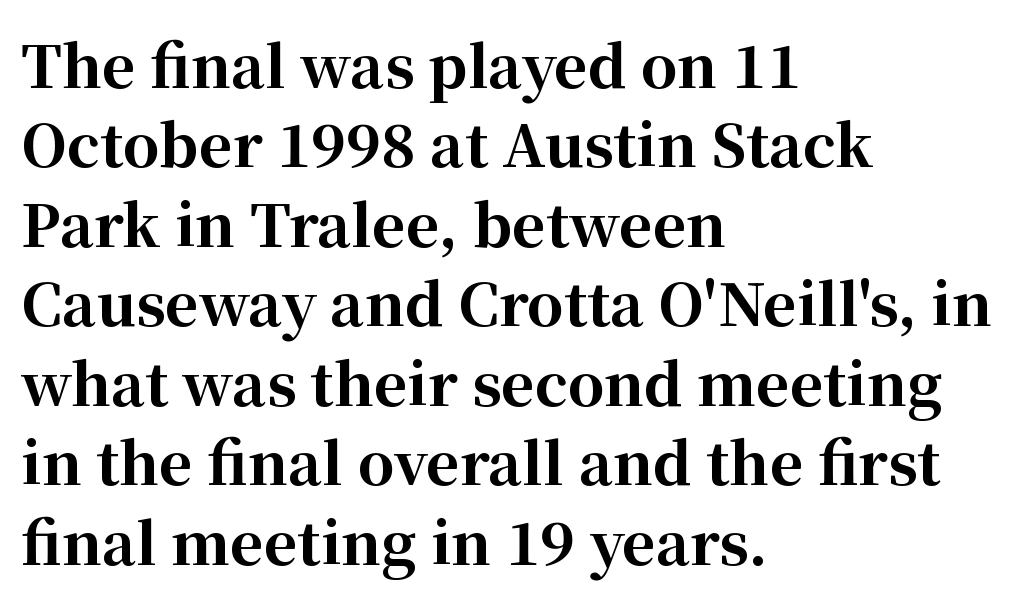
The image shows 58 px bold serif type, upright; set left-aligned, normal line spacing (1.37x), normal letter spacing, not underlined; high stroke contrast and a medium x-height.
